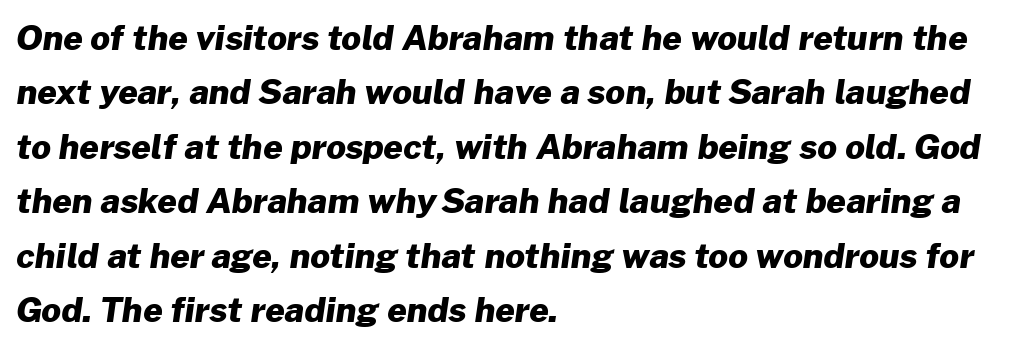
Q: Is the text bold? A: Yes.
Q: Is the typeface a serif or a sans-serif typeface? A: Sans-serif.
Q: Is the text underlined? A: No.
Q: How is the paragraph aligned? A: Left-aligned.
Q: Is the spacing between letters normal or unusually wide? A: Normal.
Q: Is the spacing between lines tight, normal or loose? A: Normal.
Q: Width (condensed, normal, or wide)? A: Normal.
Q: Stroke contrast? A: Low.
Q: x-height? A: Medium.
Q: Monospaced? A: No.
